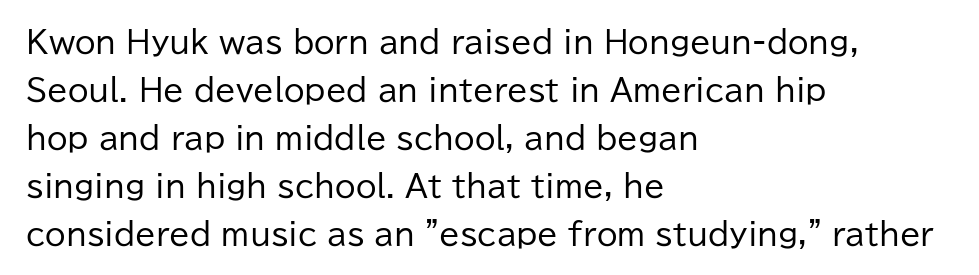
Where is the straight margin? On the left. The space between consecutive lines is moderate. There is no visible air inserted between adjacent glyphs. The font is comparable to plain body text, perhaps lighter. The baseline area is clear.
